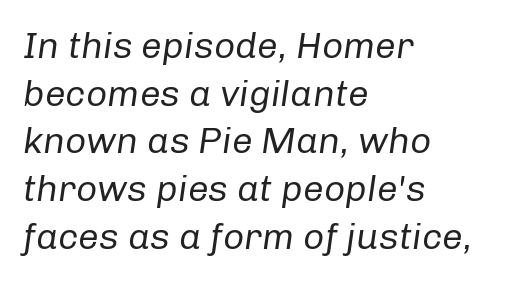
The image shows 37 px regular-weight type, italic (leaning right); set left-aligned, normal line spacing (1.29x), normal letter spacing, not underlined; low stroke contrast and a medium x-height.
